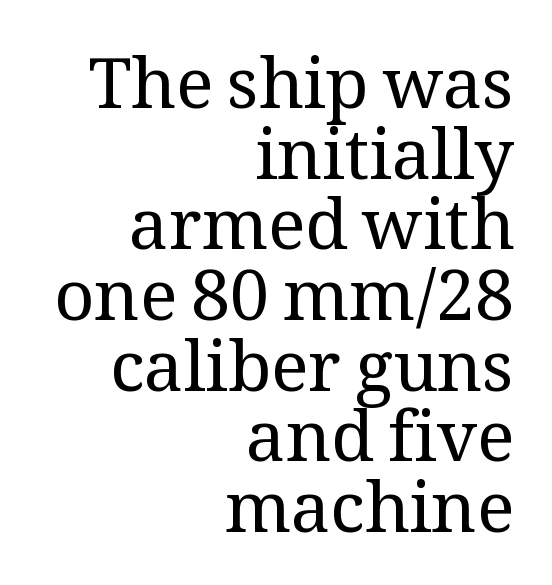
Q: Is the text bold? A: No.
Q: Is the text italic (slanted)? A: No, it is upright.
Q: Is the typeface a serif or a sans-serif typeface? A: Serif.
Q: Is the text underlined? A: No.
Q: How is the paragraph aligned? A: Right-aligned.
Q: Is the spacing between letters normal or unusually wide? A: Normal.
Q: Is the spacing between lines tight, normal or loose? A: Tight.
Q: Width (condensed, normal, or wide)? A: Normal.
Q: Stroke contrast? A: Medium.
Q: x-height? A: Medium.
Q: Monospaced? A: No.
